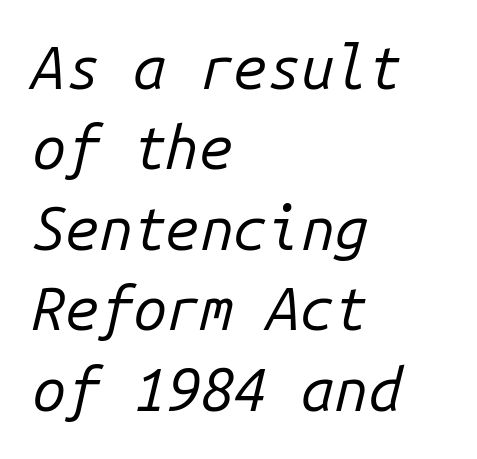
The image shows 60 px regular-weight type, italic (leaning right), monospaced; set left-aligned, normal line spacing (1.34x), normal letter spacing, not underlined; low stroke contrast and a medium x-height.
